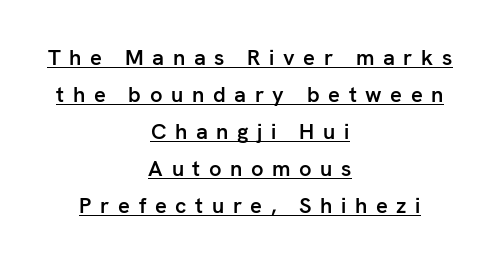
{"italic": "no", "bold": "semi", "underline": "yes", "align": "center", "line_spacing": "normal", "line_spacing_ratio": 1.68, "letter_spacing": "wide", "letter_spacing_em": 0.39, "glyph_px": 22}
